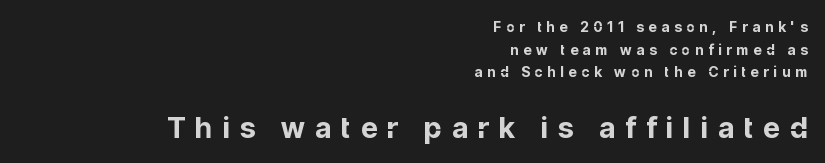
{"serif": "no", "italic": "no", "bold": "yes", "weight": "bold", "width": "normal", "stroke_contrast": "low", "x_height": "medium", "monospaced": "no", "underline": "no", "align": "right", "line_spacing": "normal", "line_spacing_ratio": 1.61, "letter_spacing": "wide", "letter_spacing_em": 0.35, "larger_block": "second", "size_ratio": 2.07, "glyph_px": 29}
